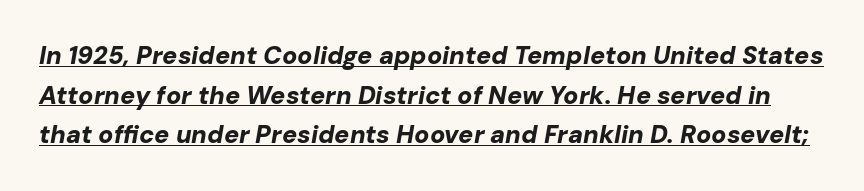
The image shows 25 px bold type, italic (leaning right); set normal line spacing (1.59x), normal letter spacing, underlined.
